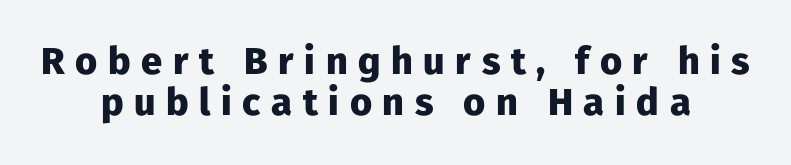
Character widths vary here, with narrow letters taking less room than wide ones. Spacing between characters has been opened up far beyond the box default. The words here are not underlined. The font's upright variant was chosen for this text. A typesetter would label this face a sans. The face used here has the dense, thick strokes of a bold.
